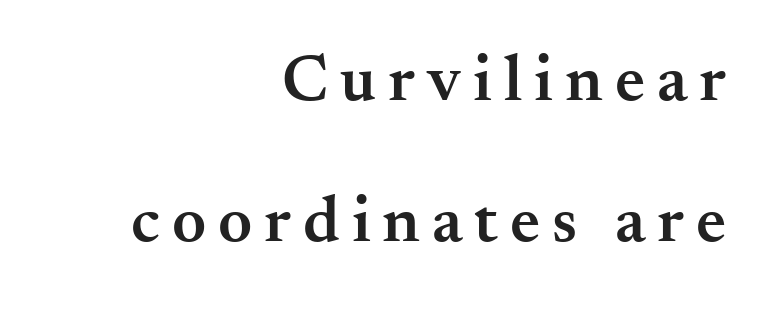
Q: Is the text bold? A: Semi-bold.
Q: Is the text italic (slanted)? A: No, it is upright.
Q: Is the typeface a serif or a sans-serif typeface? A: Serif.
Q: Is the text underlined? A: No.
Q: How is the paragraph aligned? A: Right-aligned.
Q: Is the spacing between lines tight, normal or loose? A: Loose.
Q: Width (condensed, normal, or wide)? A: Normal.
Q: Stroke contrast? A: Medium.
Q: x-height? A: Small.
Q: Monospaced? A: No.
